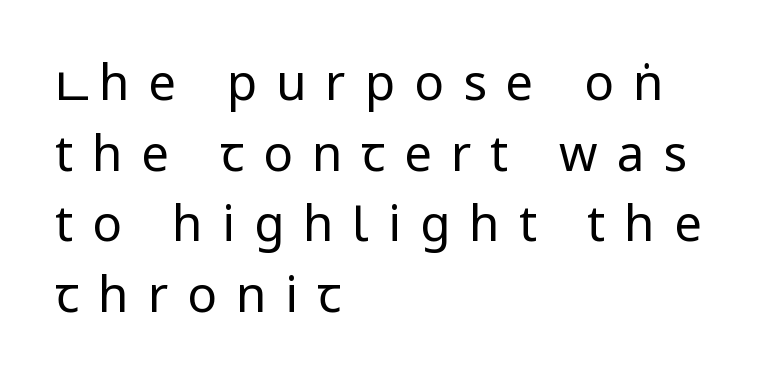
The image shows 49 px regular-weight, condensed sans-serif type, upright; set left-aligned, normal line spacing (1.44x), unusually wide letter spacing (+0.39 em), not underlined; low stroke contrast and a large x-height.
